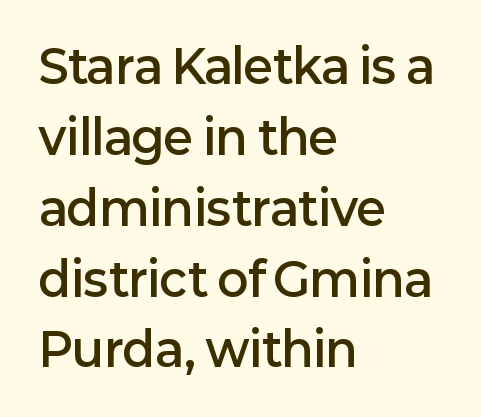
{"serif": "no", "italic": "no", "bold": "semi", "weight": "semibold", "width": "normal", "stroke_contrast": "low", "x_height": "medium", "monospaced": "no", "underline": "no", "align": "left", "line_spacing": "normal", "line_spacing_ratio": 1.54, "letter_spacing": "normal", "letter_spacing_em": 0.0, "glyph_px": 46}
